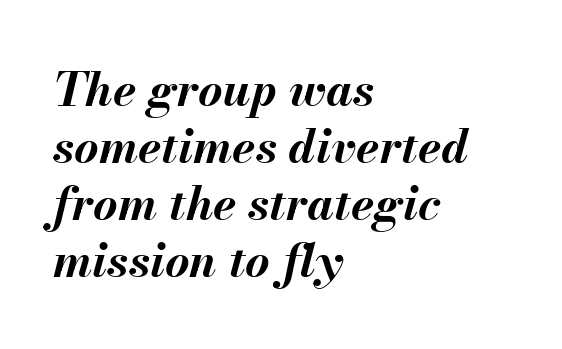
{"italic": "yes", "lean": "right", "slant_degrees": 13, "bold": "yes", "weight": "bold", "width": "normal", "stroke_contrast": "medium", "x_height": "small", "monospaced": "no", "underline": "no", "align": "left", "line_spacing_ratio": 1.21, "letter_spacing": "normal", "letter_spacing_em": 0.0, "glyph_px": 47}
